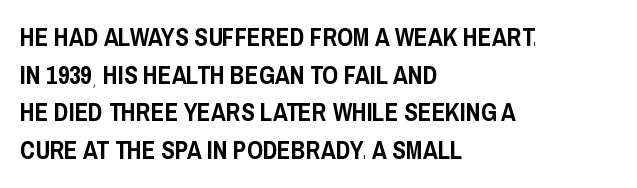
{"italic": "no", "underline": "no", "align": "left", "line_spacing": "normal", "line_spacing_ratio": 1.51, "letter_spacing": "normal", "letter_spacing_em": 0.0, "glyph_px": 25}
